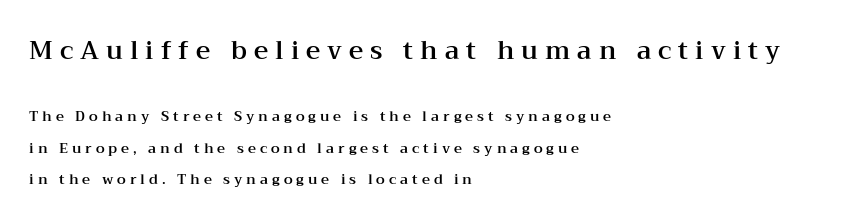
Line spacing here is loose. Size contrast runs from large at the top to small at the bottom. Check the space under the baseline: it is left empty. The lettering stays uniformly vertical, giving the passage a roman look.
